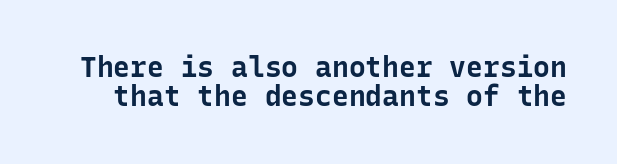
Q: Is the text bold? A: Yes.
Q: Is the text italic (slanted)? A: No, it is upright.
Q: Is the typeface a serif or a sans-serif typeface? A: Sans-serif.
Q: Is the text underlined? A: No.
Q: Is the spacing between letters normal or unusually wide? A: Normal.
Q: Is the spacing between lines tight, normal or loose? A: Tight.
Q: Width (condensed, normal, or wide)? A: Normal.
Q: Stroke contrast? A: Low.
Q: x-height? A: Medium.
Q: Monospaced? A: Yes.
